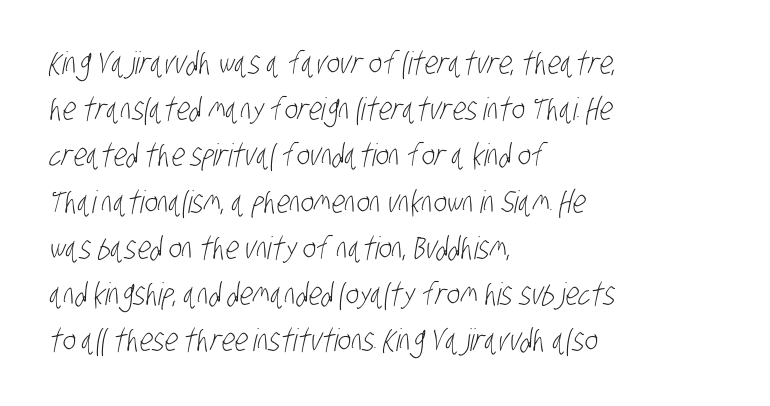
Q: Is the text bold? A: No.
Q: Is the typeface a serif or a sans-serif typeface? A: Sans-serif.
Q: Is the text underlined? A: No.
Q: How is the paragraph aligned? A: Left-aligned.
Q: Is the spacing between letters normal or unusually wide? A: Normal.
Q: Is the spacing between lines tight, normal or loose? A: Normal.
Q: Width (condensed, normal, or wide)? A: Condensed.
Q: Stroke contrast? A: Low.
Q: x-height? A: Large.
Q: Monospaced? A: No.
